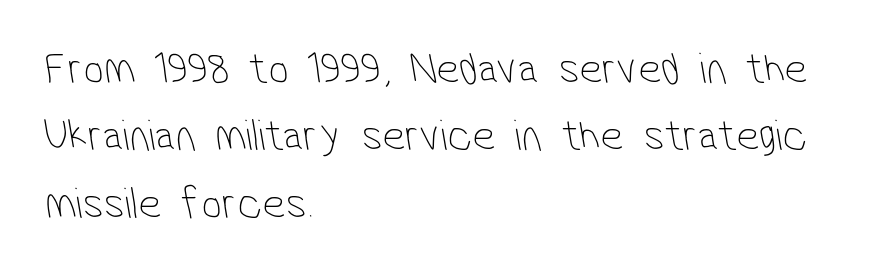
The image shows 45 px thin, condensed sans-serif type; set left-aligned, normal line spacing (1.5x), normal letter spacing, not underlined; low stroke contrast and a medium x-height.
